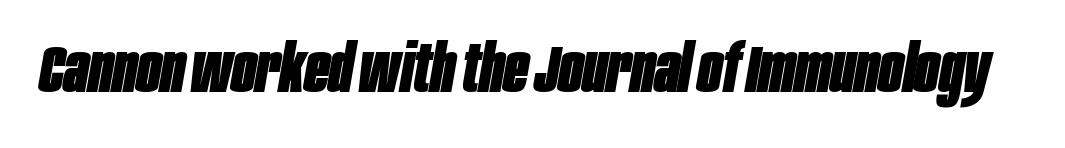
Designer's note — italics engaged. The words here are not underlined. Typesetter's note: full bold, strokes at maximum text heaviness. Characters follow at the spacing the type designer built in. Proportional: the letters do not fall into vertical columns.
